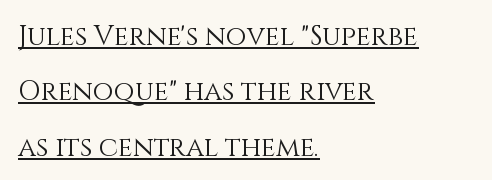
This sample uses plain, unmodified letter spacing. This sample is left-justified, so line endings fall wherever the words run out. Stem width sits at or under what a default text font uses. The rendering uses the underline text-decoration. The space between consecutive lines is lavish. The axis of the letterforms is exactly vertical.
